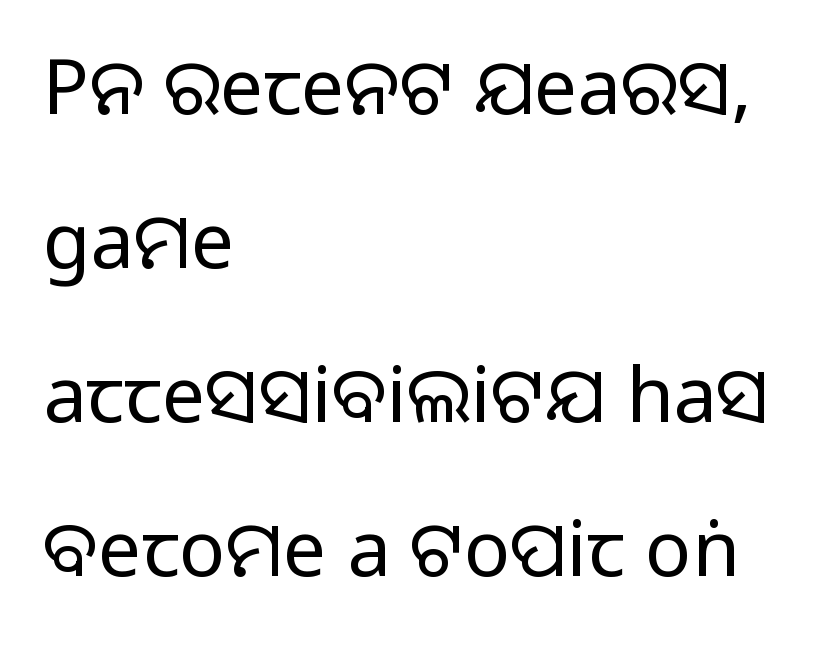
The passage shown is typeset with a sans-serif family. Decoration check: the copy has no underline. The passage shown is typed in a proportional face where columns would drift. Casual observation: everything's shoved over to the left.
